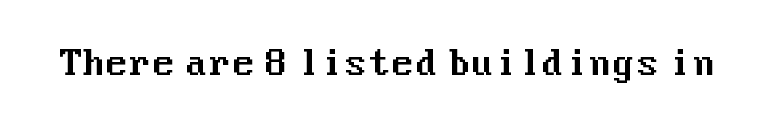
A typesetter would call this zero additional tracking. Honestly, there is no underline to notice here at all. In terms of letterform style, serifs are entirely absent. Designer's note — italics off, roman on.
